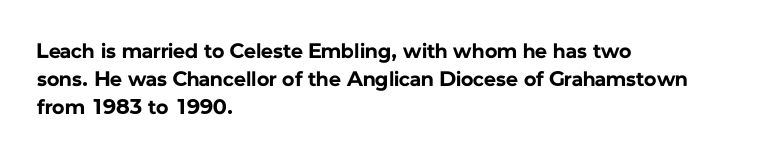
The image shows 21 px bold type, upright; set left-aligned, normal line spacing (1.34x), normal letter spacing, not underlined.
